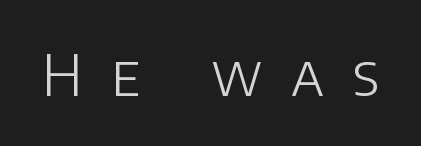
Do the characters align in a grid? No, the font is proportional. These lines have a slow, spaced-out rhythm from letter to letter. Has an underline been added? It has not. Ordinary non-slanted type is in use. Nope, no serifs anywhere on these letters.
